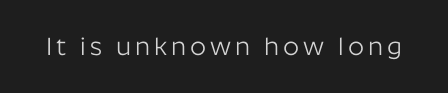
The type sits square on the baseline with zero lean. The strip under each line holds only bare page. Stroke thickness stays within the range of a standard reading face or lighter.
